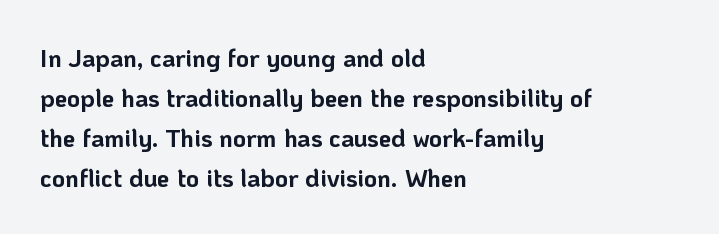
Q: Is the text bold? A: Yes.
Q: Is the text italic (slanted)? A: No, it is upright.
Q: Is the text underlined? A: No.
Q: How is the paragraph aligned? A: Left-aligned.
Q: Is the spacing between letters normal or unusually wide? A: Normal.
Q: Is the spacing between lines tight, normal or loose? A: Normal.
